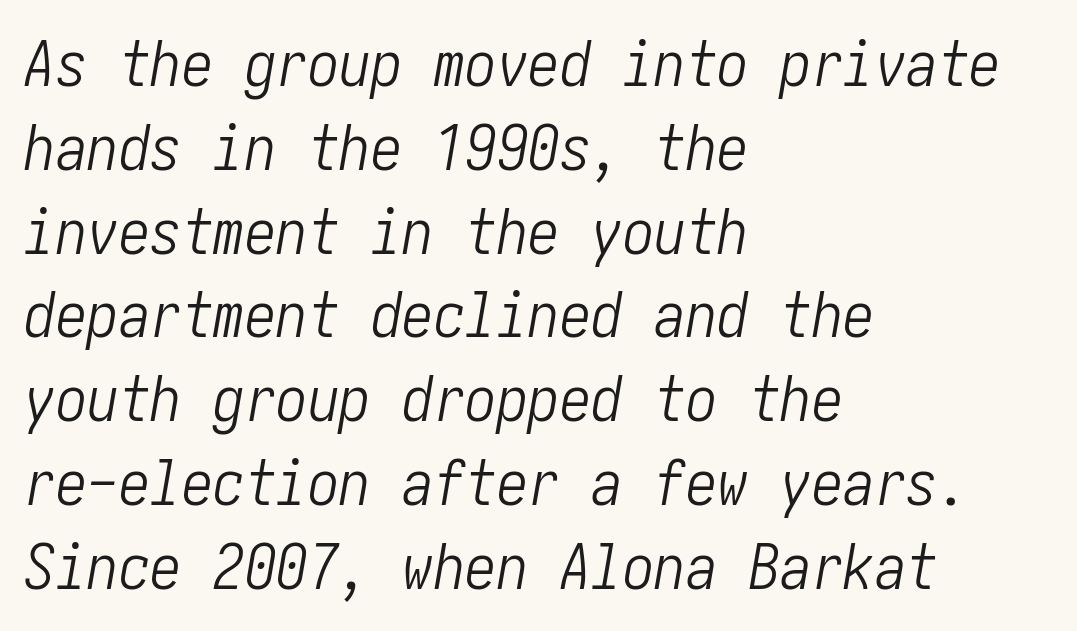
Which margin do the lines hug? The left one — the right edge is uneven. Letter spacing: default. Reading down the column, the eye jumps a familiar distance to each next line. Stems here are at most as thick as an everyday book face.
